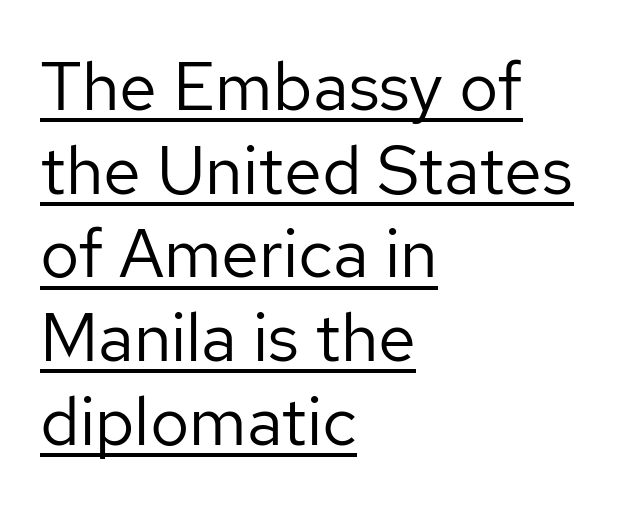
{"serif": "no", "italic": "no", "bold": "no", "weight": "regular", "width": "normal", "stroke_contrast": "low", "x_height": "medium", "monospaced": "no", "underline": "yes", "align": "left", "line_spacing_ratio": 1.23, "letter_spacing": "normal", "letter_spacing_em": 0.0, "glyph_px": 68}
